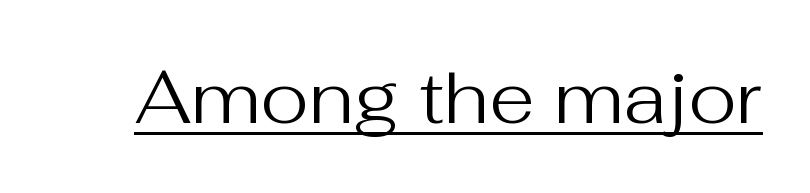
You can tell it's not italic because the verticals are truly vertical. Proportional: the letters do not fall into vertical columns. Look at the bottom of the vertical strokes: they stop flat, with no serifs. No extra ink here — the face is not bold. These characters rest on top of a visible drawn line.
